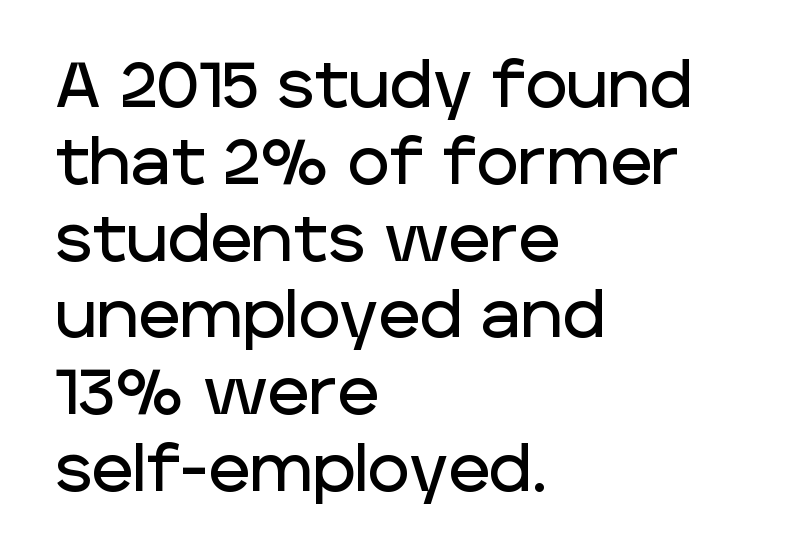
Q: Is the text italic (slanted)? A: No, it is upright.
Q: Is the typeface a serif or a sans-serif typeface? A: Sans-serif.
Q: Is the text underlined? A: No.
Q: How is the paragraph aligned? A: Left-aligned.
Q: Is the spacing between letters normal or unusually wide? A: Normal.
Q: Width (condensed, normal, or wide)? A: Normal.
Q: Stroke contrast? A: Low.
Q: x-height? A: Large.
Q: Monospaced? A: No.
